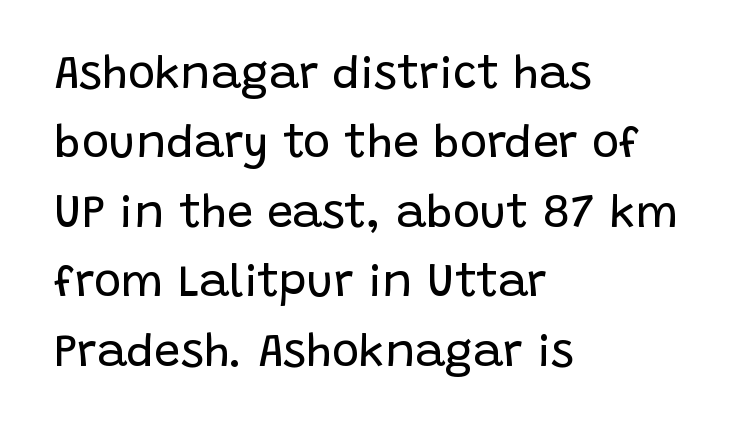
{"serif": "no", "italic": "no", "bold": "no", "weight": "regular", "width": "normal", "stroke_contrast": "low", "x_height": "large", "monospaced": "no", "underline": "no", "align": "left", "line_spacing": "normal", "line_spacing_ratio": 1.51, "letter_spacing": "normal", "letter_spacing_em": 0.0, "glyph_px": 46}
